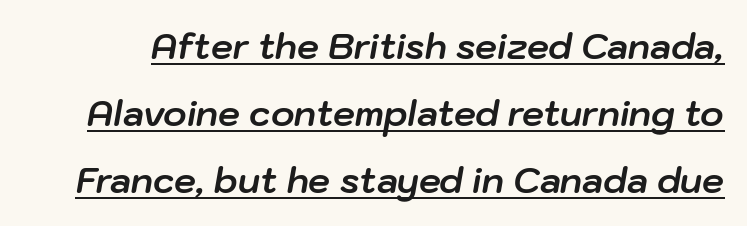
The image shows 35 px bold type, italic (leaning right); set loose line spacing (1.91x), normal letter spacing, underlined; low stroke contrast and a medium x-height.
